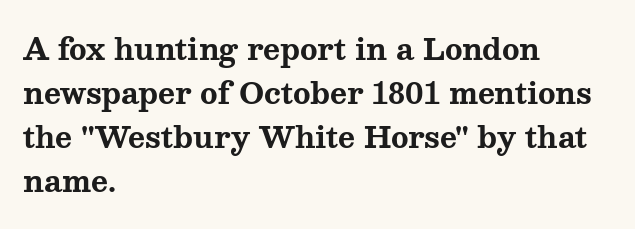
The image shows 29 px bold, wide serif type, upright; set left-aligned, normal line spacing (1.52x), normal letter spacing, not underlined; medium stroke contrast and a medium x-height.
